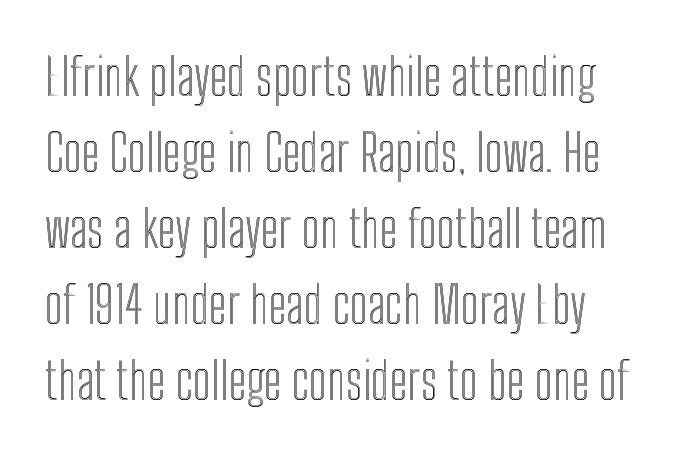
Q: Is the text italic (slanted)? A: No, it is upright.
Q: Is the text underlined? A: No.
Q: Is the spacing between letters normal or unusually wide? A: Normal.
Q: Is the spacing between lines tight, normal or loose? A: Normal.
Q: Width (condensed, normal, or wide)? A: Condensed.
Q: x-height? A: Medium.
Q: Monospaced? A: No.
